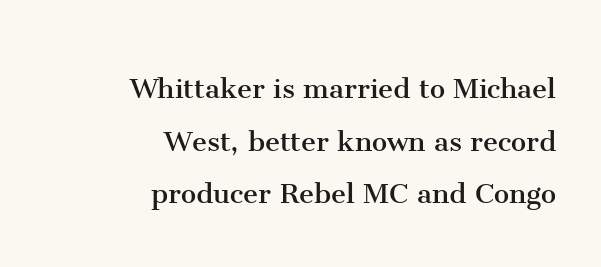
The image shows 34 px regular-weight serif type, upright; set right-aligned, normal line spacing (1.55x), normal letter spacing, not underlined; medium stroke contrast and a medium x-height.
